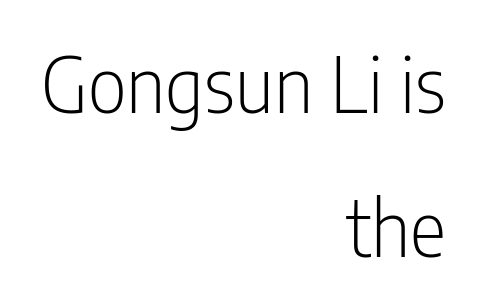
{"serif": "no", "italic": "no", "bold": "no", "weight": "light", "width": "condensed", "stroke_contrast": "low", "x_height": "medium", "monospaced": "no", "underline": "no", "align": "right", "line_spacing_ratio": 1.87, "letter_spacing": "normal", "letter_spacing_em": 0.0, "glyph_px": 77}
